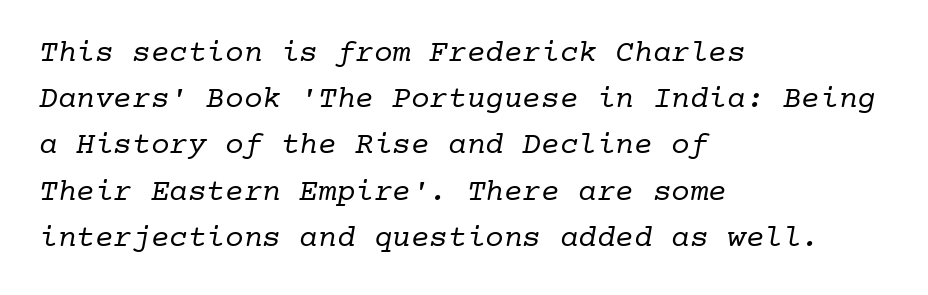
The image shows 31 px regular-weight serif type, monospaced; set left-aligned, normal line spacing (1.49x), normal letter spacing, not underlined; low stroke contrast and a medium x-height.
